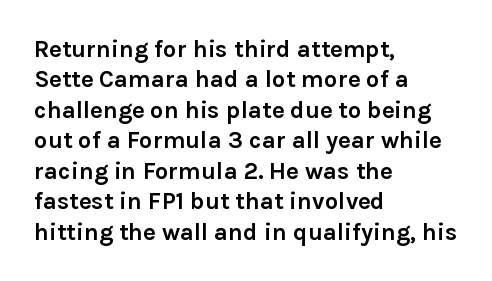
The image shows 24 px bold type, upright; set left-aligned, normal line spacing (1.27x), normal letter spacing, not underlined.
